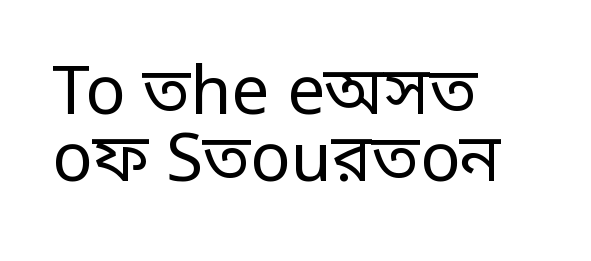
This sample has the flowing, uneven cadence of proportional lettering. Weight: in the light-to-regular range. What's the leading like? Squeezed, with rows nearly overlapping. Nothing sits at the stroke ends, so this counts as sans-serif. Spacing between characters is what you'd get straight out of the box. Caption: multi-line text, flush left, ragged right.
